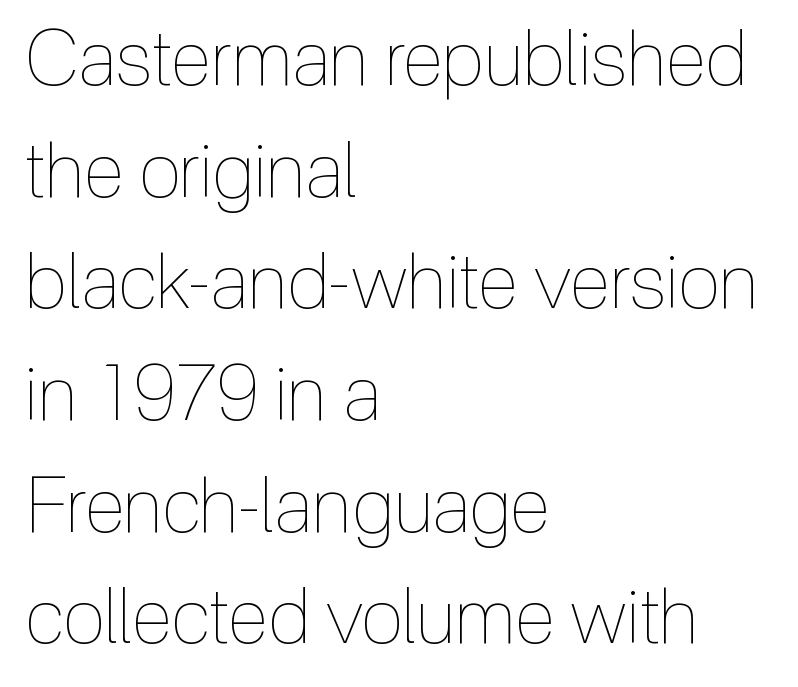
Q: Is the text bold? A: No.
Q: Is the text italic (slanted)? A: No, it is upright.
Q: Is the text underlined? A: No.
Q: How is the paragraph aligned? A: Left-aligned.
Q: Is the spacing between letters normal or unusually wide? A: Normal.
Q: Is the spacing between lines tight, normal or loose? A: Normal.
Q: Width (condensed, normal, or wide)? A: Condensed.
Q: x-height? A: Medium.
Q: Monospaced? A: No.
